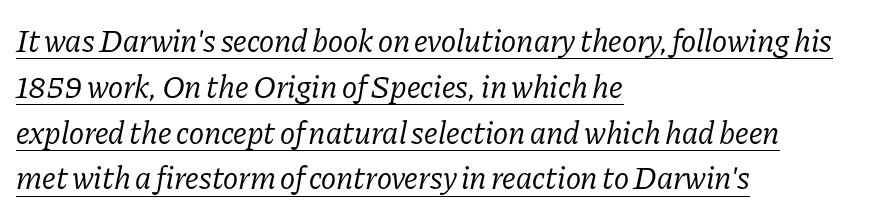
{"serif": "yes", "italic": "yes", "lean": "right", "slant_degrees": 11, "bold": "no", "weight": "regular", "width": "normal", "stroke_contrast": "low", "x_height": "medium", "monospaced": "no", "underline": "yes", "align": "left", "line_spacing": "normal", "line_spacing_ratio": 1.43, "letter_spacing": "normal", "letter_spacing_em": 0.0, "glyph_px": 32}
